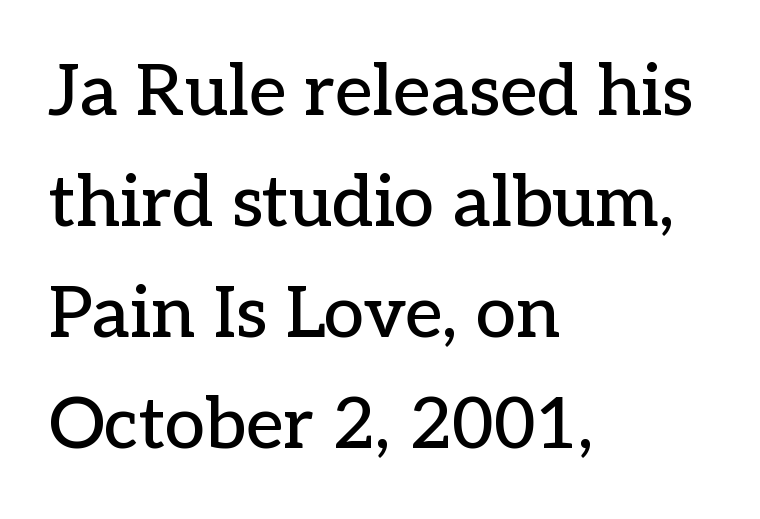
Q: Is the text italic (slanted)? A: No, it is upright.
Q: Is the typeface a serif or a sans-serif typeface? A: Serif.
Q: Is the text underlined? A: No.
Q: How is the paragraph aligned? A: Left-aligned.
Q: Is the spacing between letters normal or unusually wide? A: Normal.
Q: Is the spacing between lines tight, normal or loose? A: Normal.
Q: Width (condensed, normal, or wide)? A: Normal.
Q: Stroke contrast? A: Low.
Q: x-height? A: Medium.
Q: Monospaced? A: No.
